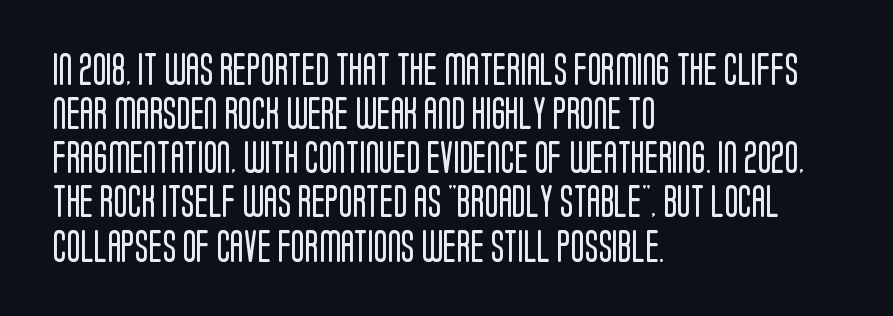
The letterforms sit shoulder to shoulder at normal distance. Bold? No — there's no thickening of the strokes. Visually the block forms a straight wall on the left and a jagged coastline on the right. The letters advance in unequal steps, a hallmark of proportional type. Descenders are the only things crossing below the line.
